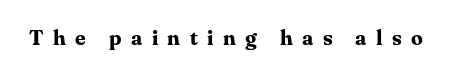
The image shows 21 px bold type, upright; set unusually wide letter spacing (+0.45 em), not underlined.
